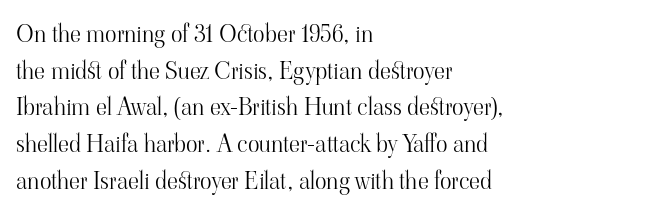
The image shows 24 px text type, upright; set left-aligned, normal line spacing (1.53x), normal letter spacing, not underlined.
